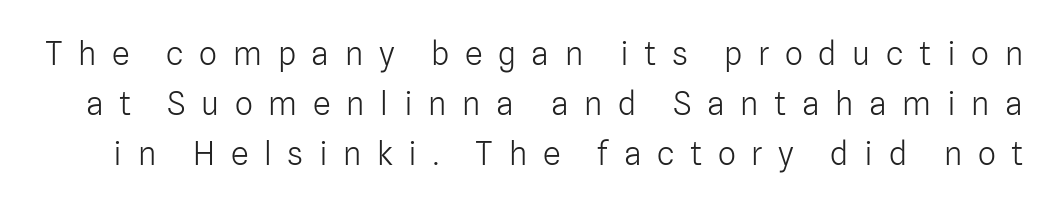
{"serif": "no", "italic": "no", "bold": "no", "weight": "light", "width": "normal", "stroke_contrast": "low", "x_height": "medium", "monospaced": "no", "underline": "no", "line_spacing": "normal", "line_spacing_ratio": 1.56, "letter_spacing": "wide", "letter_spacing_em": 0.49, "glyph_px": 32}
